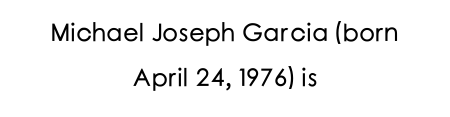
Q: Is the text italic (slanted)? A: No, it is upright.
Q: Is the text underlined? A: No.
Q: How is the paragraph aligned? A: Centered.
Q: Is the spacing between letters normal or unusually wide? A: Normal.
